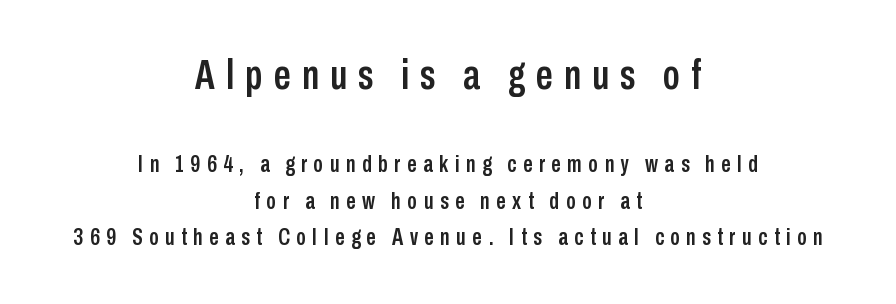
{"serif": "no", "italic": "no", "width": "condensed", "stroke_contrast": "low", "x_height": "medium", "monospaced": "no", "underline": "no", "align": "center", "line_spacing": "normal", "line_spacing_ratio": 1.53, "letter_spacing": "wide", "letter_spacing_em": 0.27, "larger_block": "first", "size_ratio": 1.75, "glyph_px": 42}
